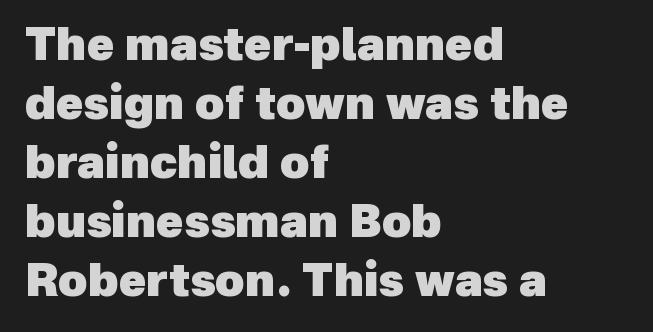
Only glyphs here, with clear space below each row. Regarding leading, the lines here are spaced in the standard way. Heavy-handed strokes throughout: this text is bold. Students, note that the glyphs here touch the page at normal intervals. These lines are composed in type without serifs.
